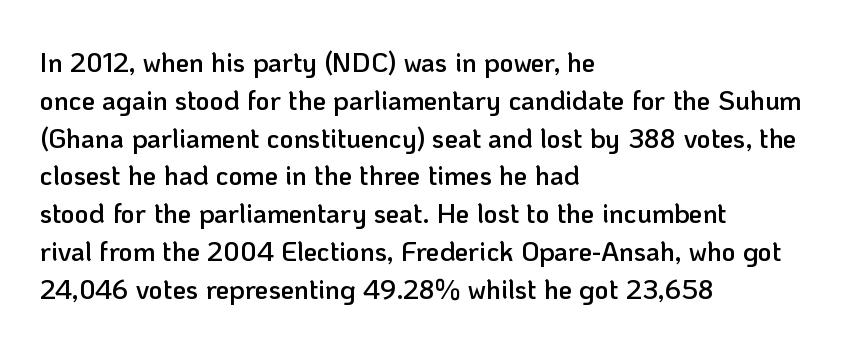
{"italic": "no", "bold": "semi", "underline": "no", "align": "left", "line_spacing": "normal", "line_spacing_ratio": 1.4, "letter_spacing": "normal", "letter_spacing_em": 0.0, "glyph_px": 27}
